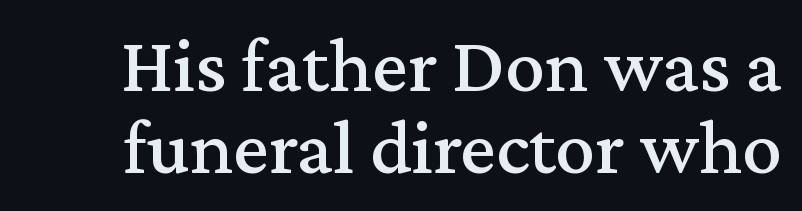
Bare-footed words on every line. The letterforms sit shoulder to shoulder at normal distance. These lines are rendered in a variable-pitch font. Quick note: not italic, upright. Serif or sans? Serif — the stroke terminals have little feet.
